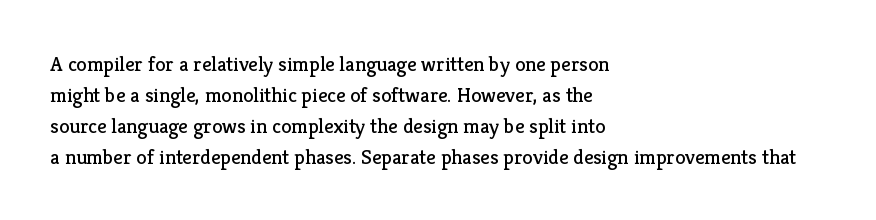
The image shows 21 px text type, upright; set left-aligned, normal line spacing (1.47x), normal letter spacing, not underlined.
